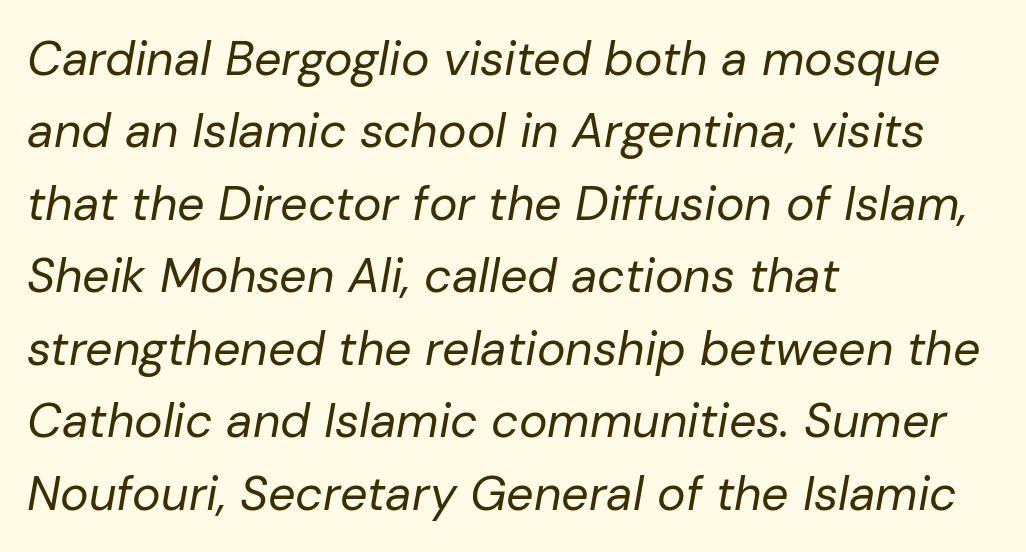
Casual observation: everything's shoved over to the left. Caption: standard tracking, unaltered. Regarding leading, the lines here are spaced in the standard way. Emphasis-style slanted type is in use. The passage shown is not bold in any degree.
